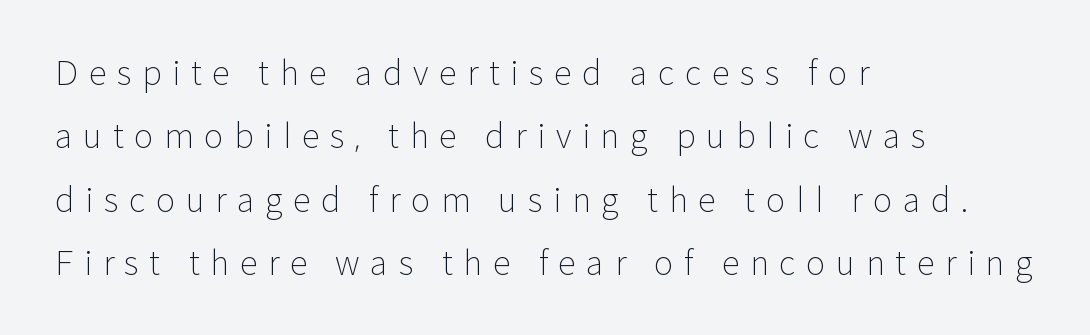
The image shows 33 px light sans-serif type, upright; set left-aligned, loose line spacing (1.92x), unusually wide letter spacing (+0.32 em), not underlined; low stroke contrast and a medium x-height.
